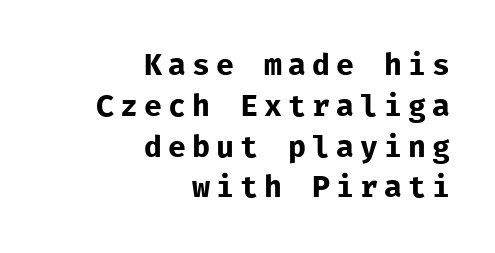
Is the block centered? No — it sits flush against the right margin. Designer's note — italics off, roman on. The specimen omits any rule beneath the text block's lines. The rendering uses a moderate line-height, typical for paragraphs. Classification — sans serif.
